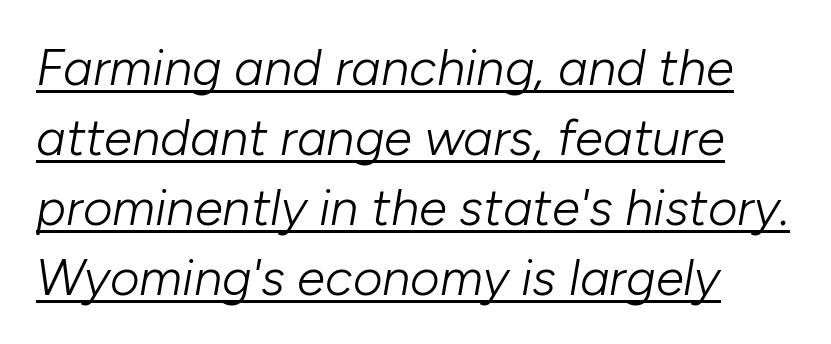
{"italic": "yes", "lean": "right", "slant_degrees": 10, "bold": "no", "weight": "light", "width": "normal", "stroke_contrast": "low", "x_height": "medium", "monospaced": "no", "underline": "yes", "line_spacing": "normal", "line_spacing_ratio": 1.37, "letter_spacing": "normal", "letter_spacing_em": 0.0, "glyph_px": 51}
